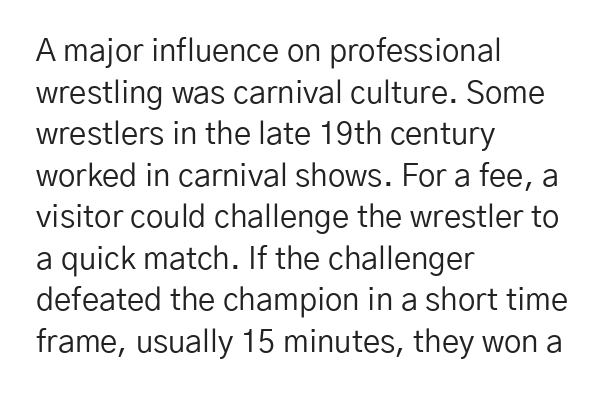
Here the glyphs are tracked normally, forming tight word shapes. Successive baselines arrive at the customary interval. The rendering uses natural spacing where letterforms have individual widths. Reading down the block, your eye returns to a fixed left position each line.
